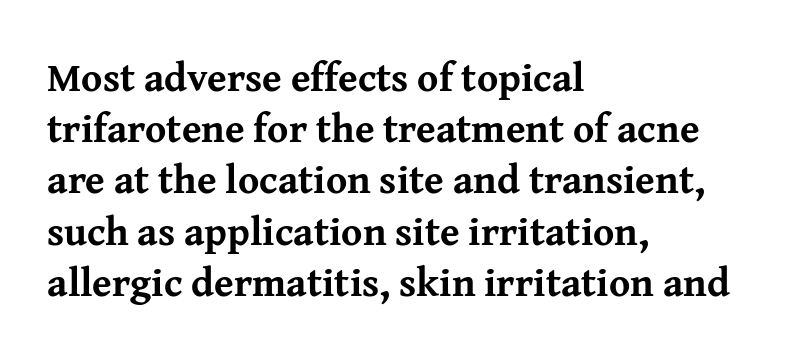
Q: Is the text bold? A: Yes.
Q: Is the text italic (slanted)? A: No, it is upright.
Q: Is the typeface a serif or a sans-serif typeface? A: Serif.
Q: Is the text underlined? A: No.
Q: How is the paragraph aligned? A: Left-aligned.
Q: Is the spacing between letters normal or unusually wide? A: Normal.
Q: Is the spacing between lines tight, normal or loose? A: Normal.
Q: Width (condensed, normal, or wide)? A: Normal.
Q: Stroke contrast? A: Medium.
Q: x-height? A: Medium.
Q: Monospaced? A: No.
